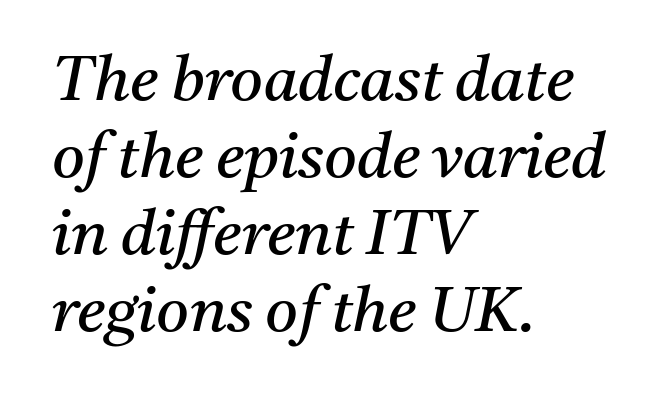
Q: Is the text bold? A: No.
Q: Is the text italic (slanted)? A: Yes, it leans right by about 11 degrees.
Q: Is the typeface a serif or a sans-serif typeface? A: Serif.
Q: Is the text underlined? A: No.
Q: How is the paragraph aligned? A: Left-aligned.
Q: Is the spacing between letters normal or unusually wide? A: Normal.
Q: Width (condensed, normal, or wide)? A: Normal.
Q: Stroke contrast? A: Medium.
Q: x-height? A: Medium.
Q: Monospaced? A: No.
